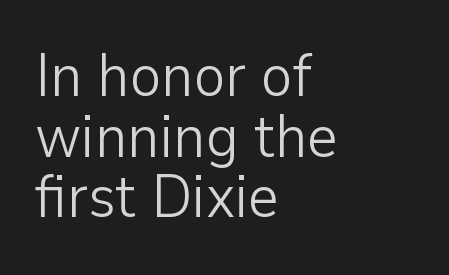
{"serif": "no", "italic": "no", "bold": "no", "weight": "light", "width": "normal", "stroke_contrast": "low", "x_height": "medium", "monospaced": "no", "underline": "no", "align": "left", "line_spacing": "tight", "line_spacing_ratio": 1.01, "letter_spacing": "normal", "letter_spacing_em": 0.0, "glyph_px": 60}
